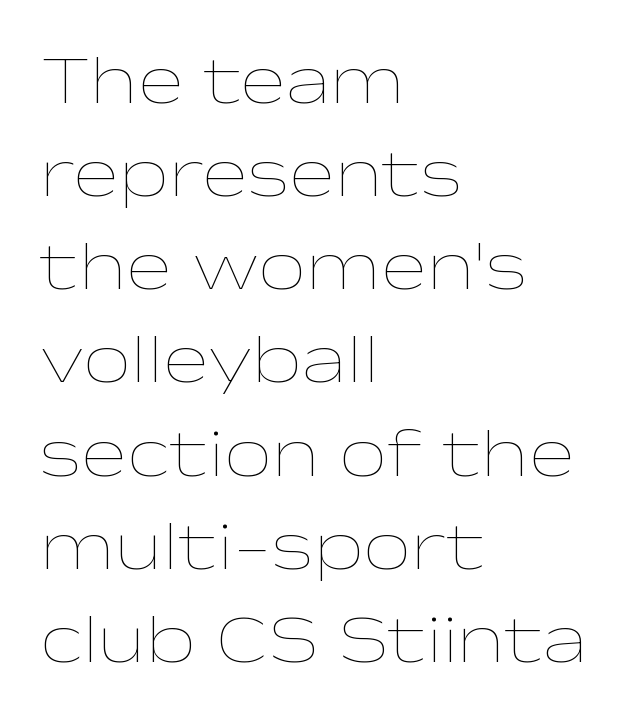
This block has exactly the height ordinary leading produces. The axis of the letterforms is exactly vertical. Vertical stems look standard width or narrower in stroke. Is the letter spacing exaggerated? No — it looks like the ordinary default. Here the designer chose a conventional face with non-uniform glyph widths.
